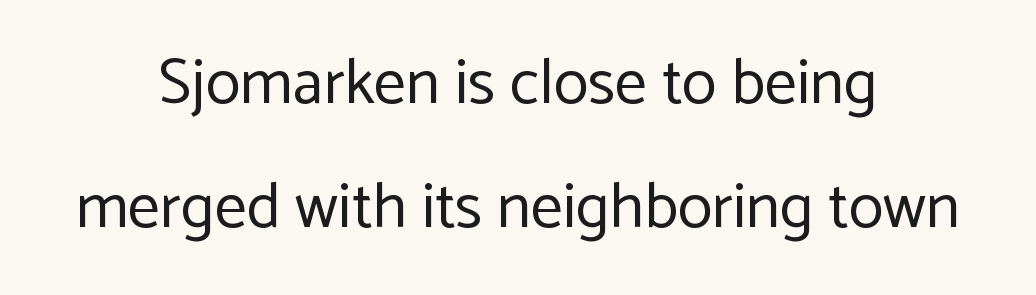
The image shows 64 px regular-weight sans-serif type, upright; set centered, loose line spacing (1.94x), normal letter spacing, not underlined; low stroke contrast and a medium x-height.
